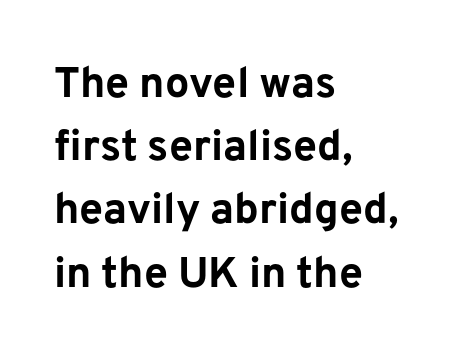
{"serif": "no", "italic": "no", "bold": "yes", "weight": "bold", "width": "normal", "stroke_contrast": "low", "x_height": "medium", "monospaced": "no", "underline": "no", "align": "left", "line_spacing": "normal", "line_spacing_ratio": 1.47, "letter_spacing": "normal", "letter_spacing_em": 0.0, "glyph_px": 43}
